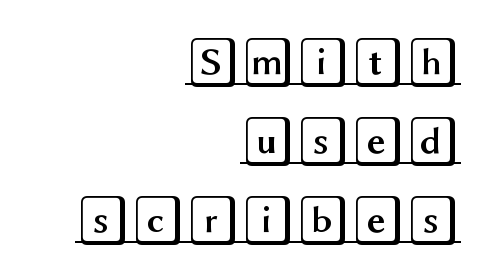
{"italic": "no", "width": "wide", "x_height": "large", "underline": "yes", "align": "right", "line_spacing": "normal", "line_spacing_ratio": 1.58, "letter_spacing": "normal", "letter_spacing_em": 0.0, "glyph_px": 50}
